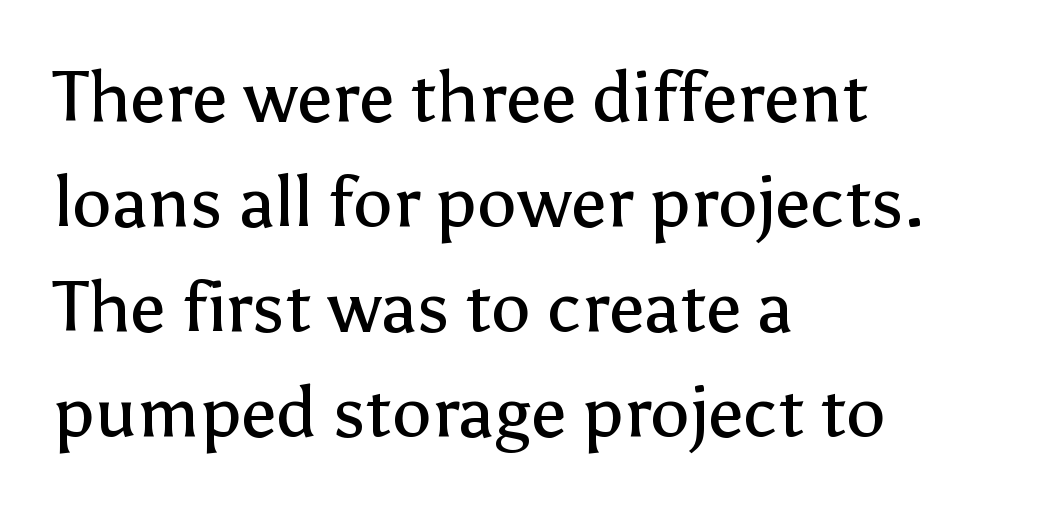
The image shows 71 px regular-weight sans-serif type, upright; set left-aligned, normal line spacing (1.48x), normal letter spacing, not underlined; low stroke contrast and a medium x-height.
